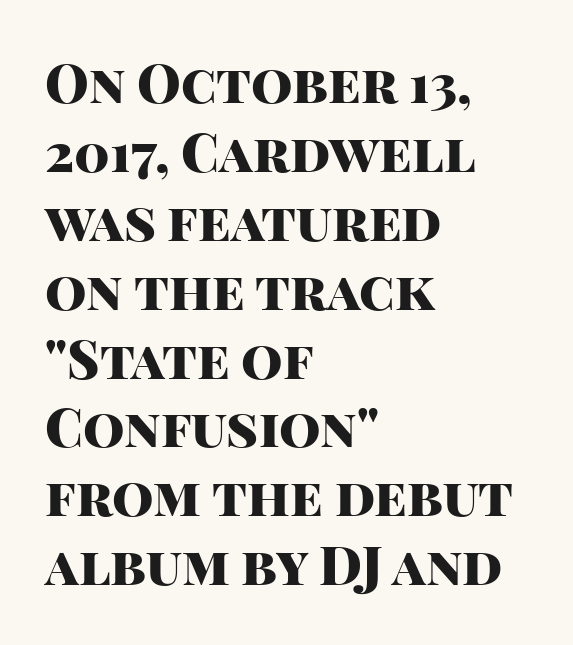
{"serif": "no", "italic": "no", "bold": "yes", "weight": "heavy", "width": "normal", "stroke_contrast": "high", "x_height": "large", "monospaced": "no", "underline": "no", "align": "left", "line_spacing": "normal", "line_spacing_ratio": 1.3, "letter_spacing": "normal", "letter_spacing_em": 0.0, "glyph_px": 53}
